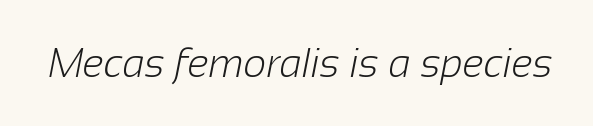
Tracking here is standard; glyphs follow each other at the usual distance. Nobody drew a line under any word here. Nope, no serifs anywhere on these letters. You could not count columns in this text — the font is proportionally spaced. The weight would be labelled regular, book, light, or lighter still.
